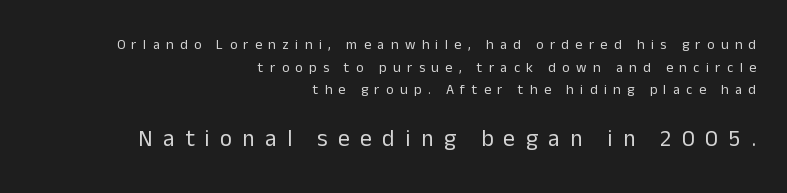
Q: Is the text bold? A: No.
Q: Is the text italic (slanted)? A: No, it is upright.
Q: Is the text underlined? A: No.
Q: How is the paragraph aligned? A: Right-aligned.
Q: Is the spacing between letters normal or unusually wide? A: Unusually wide.
Q: Is the spacing between lines tight, normal or loose? A: Normal.
Q: Which block of text is set in a larger size, the first (top) or the second (bottom)? A: The second (bottom) one.
